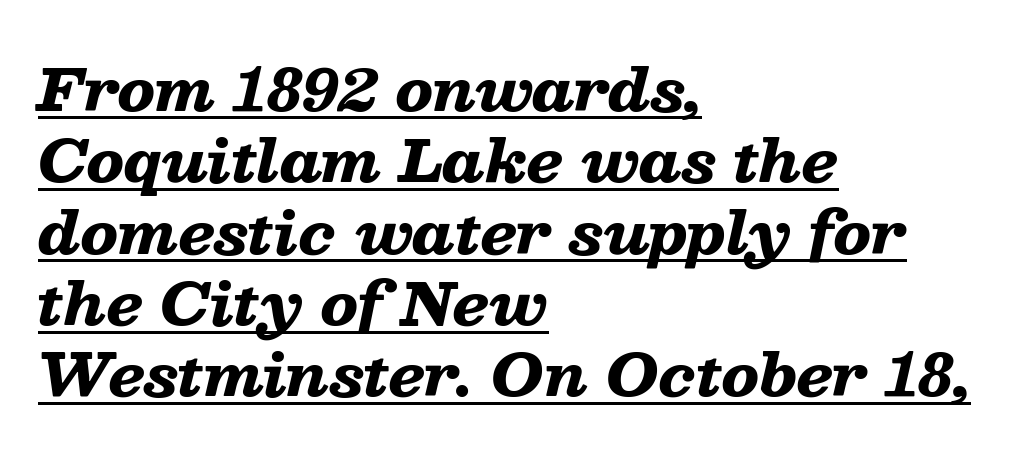
Q: Is the text bold? A: Yes.
Q: Is the text italic (slanted)? A: Yes, it leans right by about 13 degrees.
Q: Is the text underlined? A: Yes.
Q: How is the paragraph aligned? A: Left-aligned.
Q: Is the spacing between letters normal or unusually wide? A: Normal.
Q: Width (condensed, normal, or wide)? A: Wide.
Q: Stroke contrast? A: Low.
Q: x-height? A: Medium.
Q: Monospaced? A: No.
